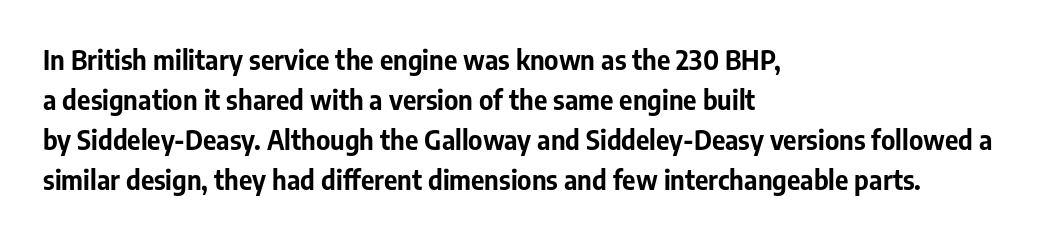
Q: Is the text bold? A: Yes.
Q: Is the text italic (slanted)? A: No, it is upright.
Q: Is the text underlined? A: No.
Q: How is the paragraph aligned? A: Left-aligned.
Q: Is the spacing between letters normal or unusually wide? A: Normal.
Q: Is the spacing between lines tight, normal or loose? A: Normal.
